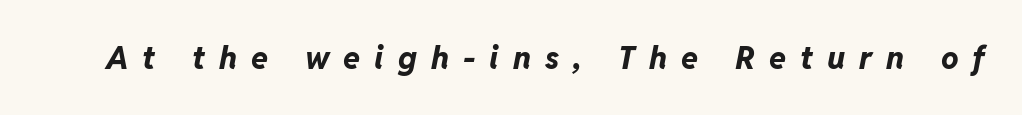
{"italic": "yes", "lean": "right", "slant_degrees": 11, "bold": "yes", "weight": "bold", "width": "normal", "stroke_contrast": "low", "x_height": "medium", "monospaced": "no", "underline": "no", "letter_spacing": "wide", "letter_spacing_em": 0.45, "glyph_px": 31}
